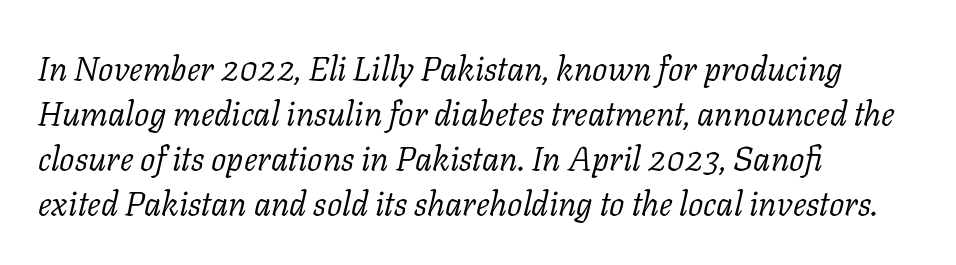
The image shows 34 px light serif type, italic (leaning right); set left-aligned, normal line spacing (1.32x), normal letter spacing, not underlined; low stroke contrast and a medium x-height.
